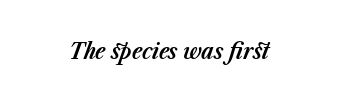
Q: Is the text bold? A: Yes.
Q: Is the text italic (slanted)? A: Yes, it leans right by about 23 degrees.
Q: Is the text underlined? A: No.
Q: Is the spacing between letters normal or unusually wide? A: Normal.
